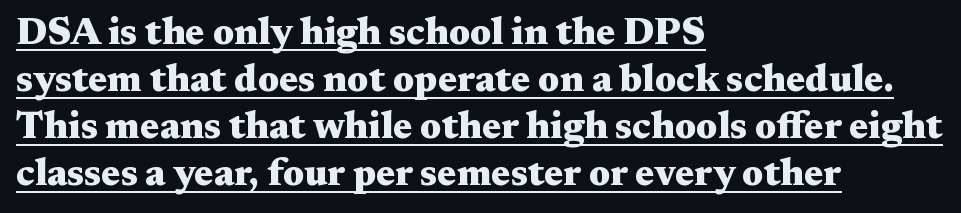
Q: Is the text bold? A: Yes.
Q: Is the text italic (slanted)? A: No, it is upright.
Q: Is the typeface a serif or a sans-serif typeface? A: Serif.
Q: Is the text underlined? A: Yes.
Q: How is the paragraph aligned? A: Left-aligned.
Q: Is the spacing between letters normal or unusually wide? A: Normal.
Q: Width (condensed, normal, or wide)? A: Wide.
Q: Stroke contrast? A: Medium.
Q: x-height? A: Medium.
Q: Monospaced? A: No.
